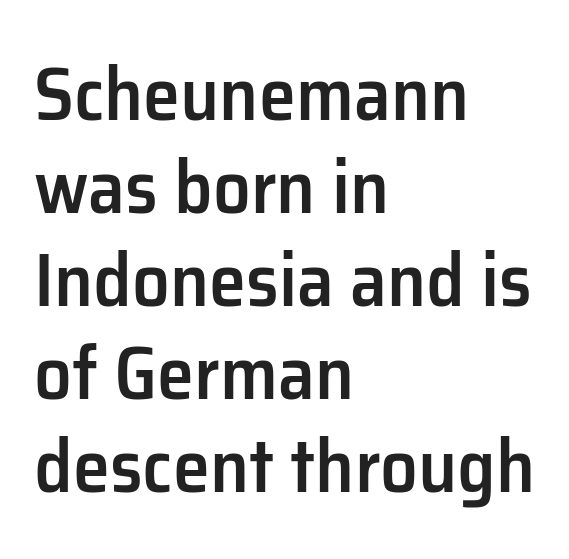
Q: Is the text bold? A: Semi-bold.
Q: Is the text italic (slanted)? A: No, it is upright.
Q: Is the typeface a serif or a sans-serif typeface? A: Sans-serif.
Q: Is the text underlined? A: No.
Q: How is the paragraph aligned? A: Left-aligned.
Q: Is the spacing between letters normal or unusually wide? A: Normal.
Q: Width (condensed, normal, or wide)? A: Normal.
Q: Stroke contrast? A: Low.
Q: x-height? A: Medium.
Q: Monospaced? A: No.
